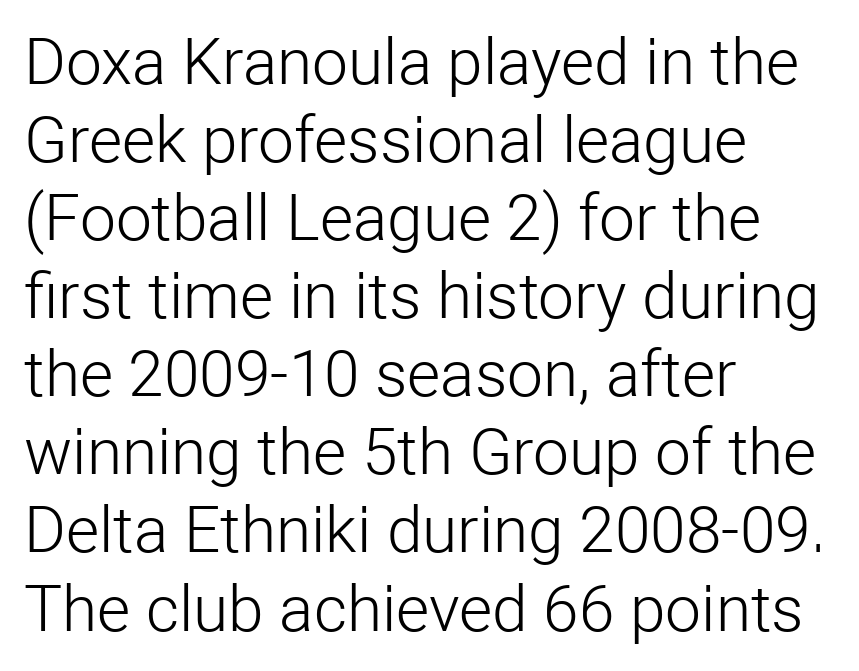
The rag falls on the right side of this text block. Varying glyph widths throughout — classic text-font behaviour. Observe the absence of serifs on each vertical stroke in this sample. Style check: upright. Each stroke keeps to a modest, everyday thickness or less. Default kerning and tracking; the words read as compact shapes.
